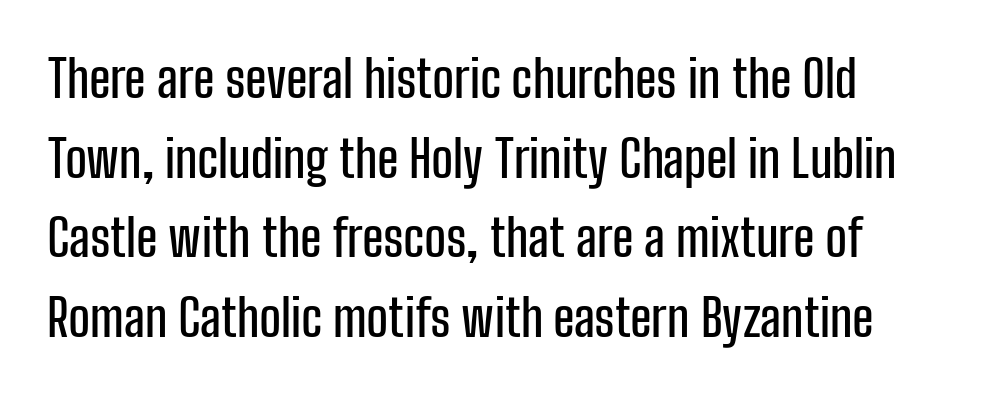
Q: Is the text italic (slanted)? A: No, it is upright.
Q: Is the typeface a serif or a sans-serif typeface? A: Sans-serif.
Q: Is the text underlined? A: No.
Q: Is the spacing between letters normal or unusually wide? A: Normal.
Q: Is the spacing between lines tight, normal or loose? A: Normal.
Q: Width (condensed, normal, or wide)? A: Condensed.
Q: Stroke contrast? A: Low.
Q: x-height? A: Medium.
Q: Monospaced? A: No.
